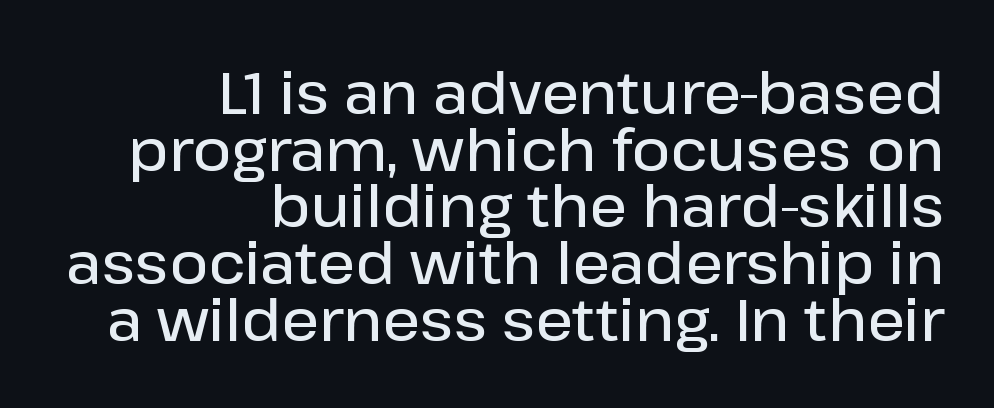
The image shows 59 px semibold sans-serif type, upright; set right-aligned, tight line spacing (0.96x), normal letter spacing, not underlined; low stroke contrast and a medium x-height.
